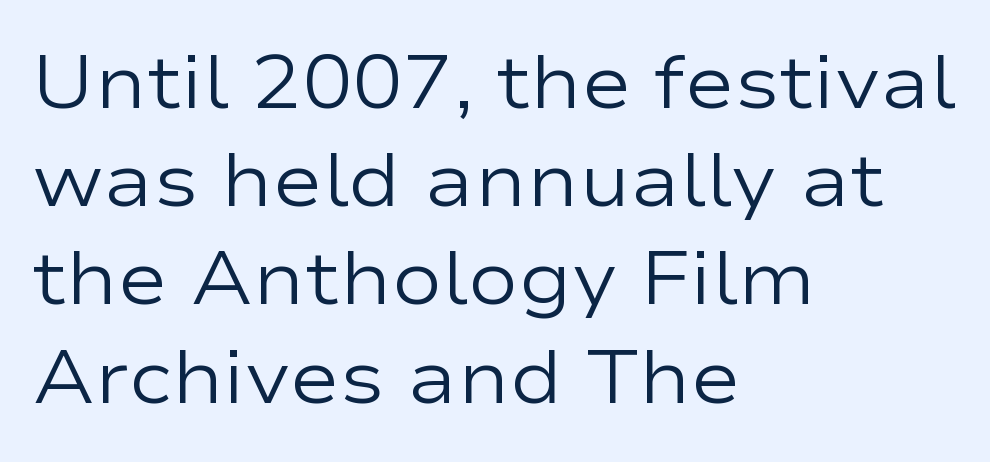
Q: Is the text bold? A: No.
Q: Is the text italic (slanted)? A: No, it is upright.
Q: Is the typeface a serif or a sans-serif typeface? A: Sans-serif.
Q: Is the text underlined? A: No.
Q: How is the paragraph aligned? A: Left-aligned.
Q: Is the spacing between letters normal or unusually wide? A: Normal.
Q: Is the spacing between lines tight, normal or loose? A: Normal.
Q: Width (condensed, normal, or wide)? A: Wide.
Q: Stroke contrast? A: Low.
Q: x-height? A: Medium.
Q: Monospaced? A: No.
